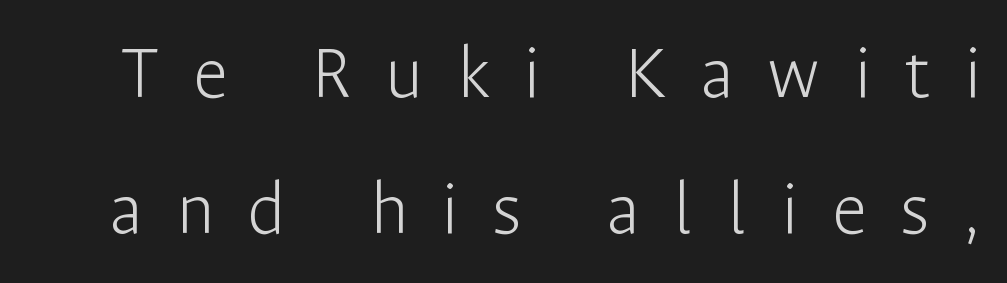
Check where the strokes stop: nothing finishes them off — pure sans. This sample uses an upright cut, with every glyph sitting square on the baseline. Honestly, there is no underline to notice here at all. Words appear elongated and porous because spacing is wide. A typesetter would call this proportional, since set widths differ per character. Nothing heavy about these letters — not bold at all.
